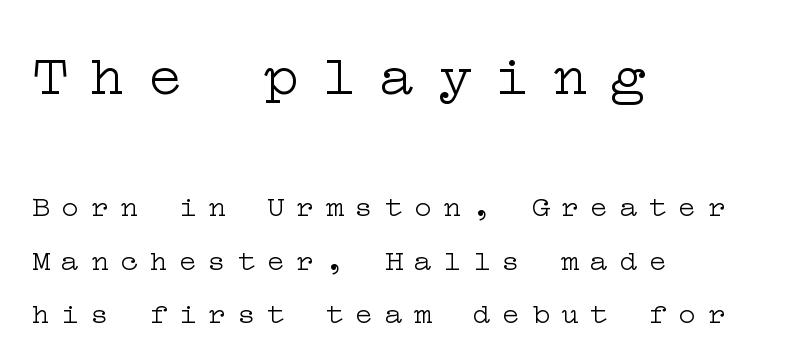
{"serif": "yes", "italic": "no", "bold": "no", "weight": "light", "width": "wide", "stroke_contrast": "low", "x_height": "medium", "underline": "no", "align": "left", "line_spacing_ratio": 1.78, "letter_spacing": "wide", "letter_spacing_em": 0.38, "larger_block": "first", "size_ratio": 1.97, "glyph_px": 59}
